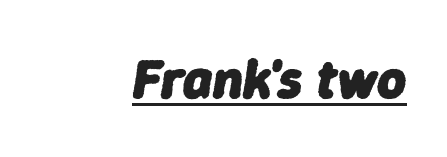
Characters follow at the spacing the type designer built in. Compared with undecorated copy, this sample adds a rule below the words. Character widths vary here, with narrow letters taking less room than wide ones. All the whitespace from short lines collects on the left.
